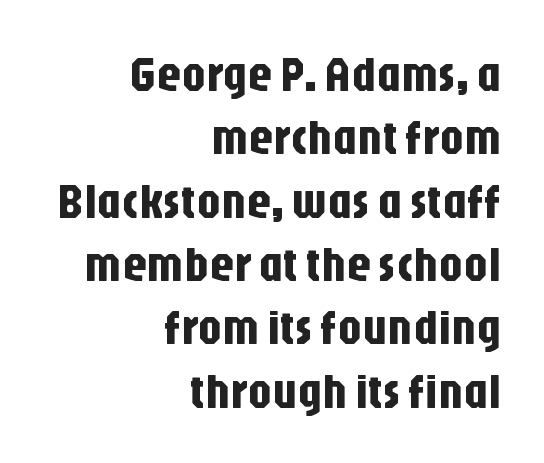
Are there feet on the stems? There aren't — it's a sans. This is roman type, the default non-slanted kind. One-word summary of the alignment: right. The face used here is proportionally spaced, like ordinary book or web type.
